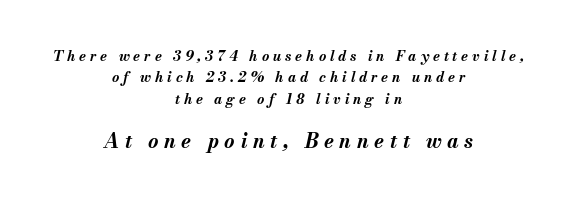
Q: Is the text bold? A: Yes.
Q: Is the text italic (slanted)? A: Yes, it leans right by about 13 degrees.
Q: Is the text underlined? A: No.
Q: How is the paragraph aligned? A: Centered.
Q: Is the spacing between letters normal or unusually wide? A: Unusually wide.
Q: Is the spacing between lines tight, normal or loose? A: Normal.
Q: Which block of text is set in a larger size, the first (top) or the second (bottom)? A: The second (bottom) one.
